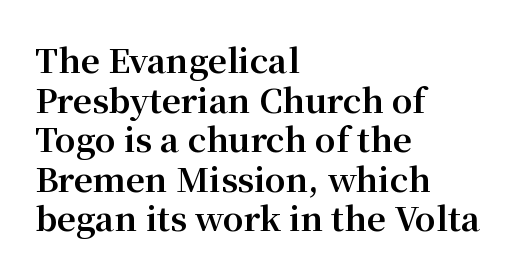
The image shows 33 px bold serif type, upright; set left-aligned, line spacing 1.2x, normal letter spacing, not underlined; medium stroke contrast and a medium x-height.
